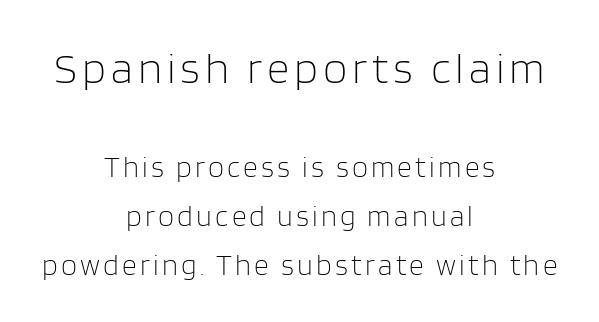
{"serif": "no", "italic": "no", "bold": "no", "weight": "light", "width": "normal", "stroke_contrast": "low", "x_height": "large", "monospaced": "no", "underline": "no", "align": "center", "line_spacing": "normal", "line_spacing_ratio": 1.68, "larger_block": "first", "size_ratio": 1.52, "glyph_px": 44}
